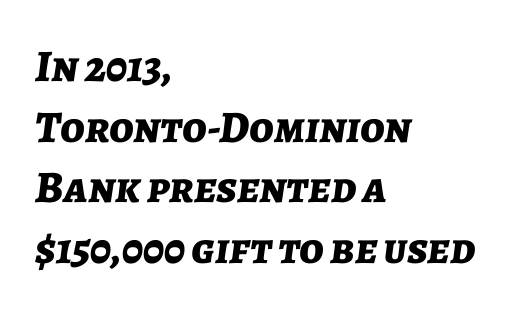
Just letters on the line, the space beneath them empty. The letters advance in unequal steps, a hallmark of proportional type. Regular leading. In terms of letterspacing, this is plain default setting.
